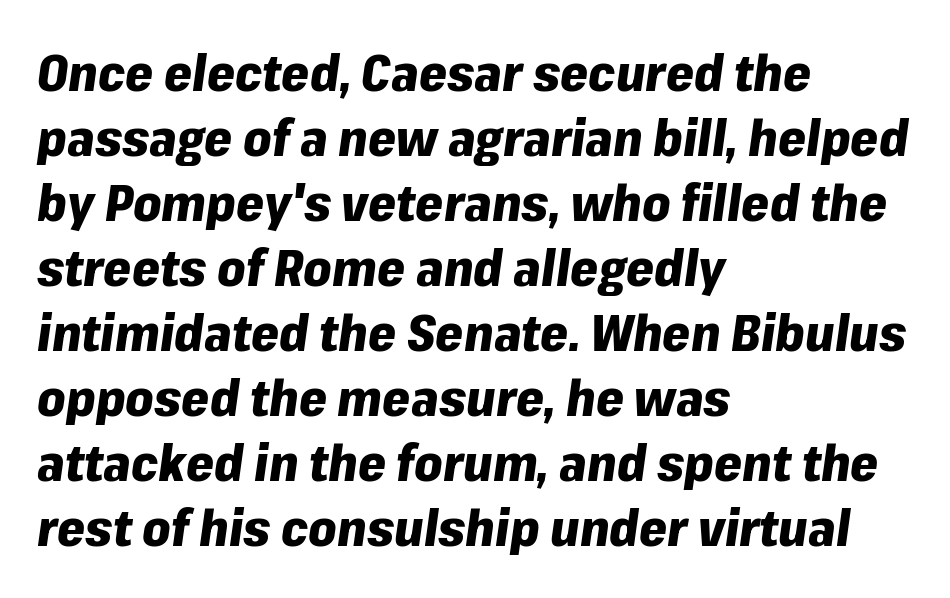
{"italic": "yes", "lean": "right", "slant_degrees": 8, "bold": "yes", "weight": "heavy", "width": "normal", "stroke_contrast": "low", "x_height": "medium", "monospaced": "no", "underline": "no", "align": "left", "line_spacing": "normal", "line_spacing_ratio": 1.3, "letter_spacing": "normal", "letter_spacing_em": 0.0, "glyph_px": 50}
